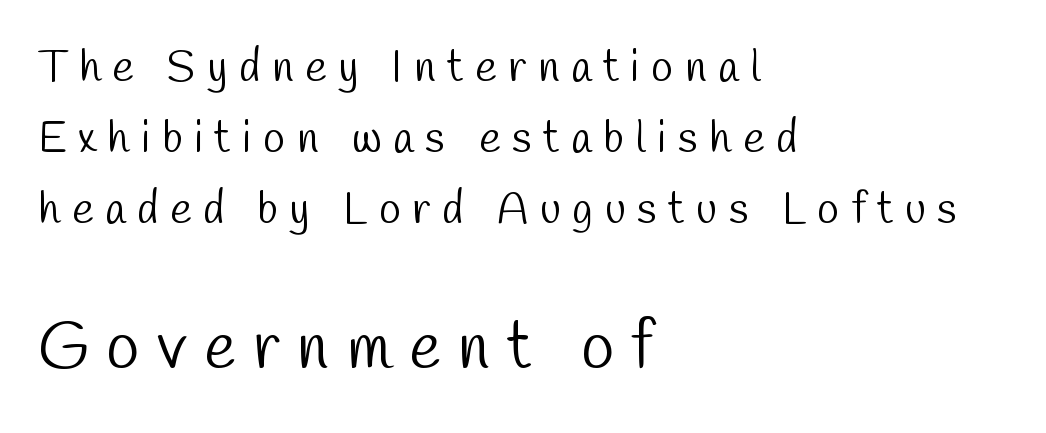
Compared with a centered layout, this one pins lines to the left instead. Observe the wide spacing: letters keep a clear distance from each other. You get the small type first, then a jump to larger type. The designer went with a sans here, leaving each stem footless. In terms of leading, this rendering sits right in the middle. The string is rendered with underlining switched off.
